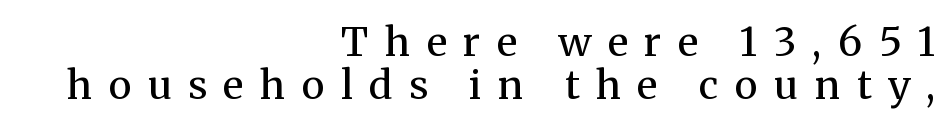
The image shows 40 px regular-weight serif type, upright; set right-aligned, tight line spacing (1.07x), unusually wide letter spacing (+0.41 em), not underlined; medium stroke contrast and a medium x-height.
